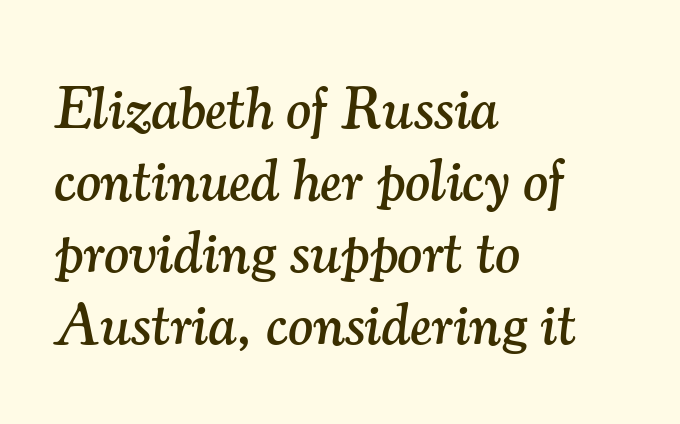
{"serif": "yes", "italic": "yes", "lean": "right", "slant_degrees": 7, "width": "normal", "stroke_contrast": "medium", "x_height": "small", "monospaced": "no", "underline": "no", "align": "left", "line_spacing_ratio": 1.22, "letter_spacing": "normal", "letter_spacing_em": 0.0, "glyph_px": 59}
